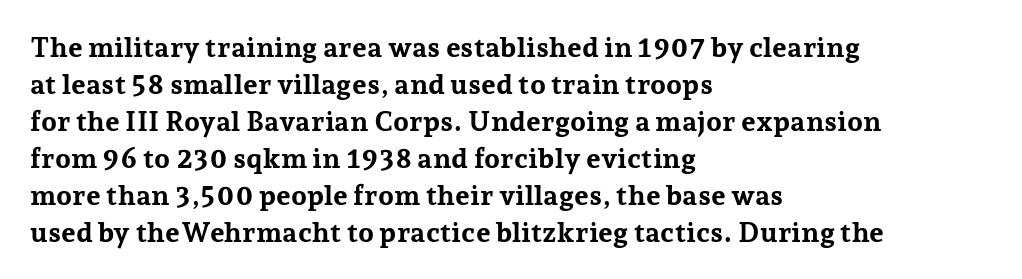
Nothing unusual about the tracking: characters are spaced as the font intends. Nobody drew a line under any word here. Quick note: interline space is typical. Chunky letters — that's bold for sure.
